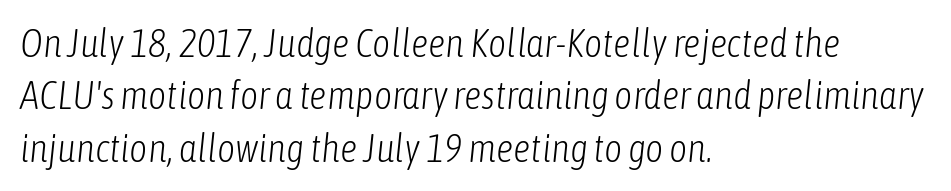
An italicized treatment has been applied to the whole sample. Each line starts at the same left margin while the right side varies. Looks like regular typesetting: each glyph gets only the width it needs. Notice how descenders clear the ascenders below comfortably — that's standard leading.
